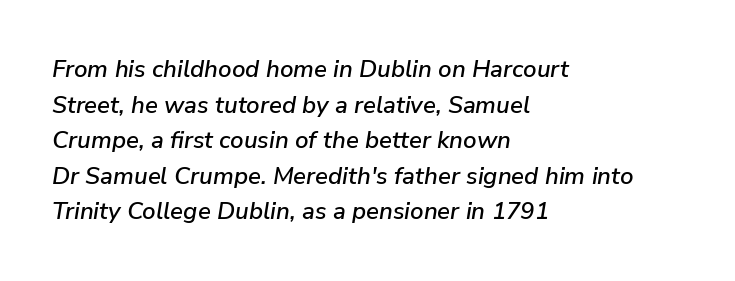
The line-height multiplier appears to be the usual default. A student would call this left alignment; a typographer would say flush left, rag right. The space beneath each line is pristine and unruled. An italicized treatment has been applied to the whole sample. Short note: letters normally spaced.
